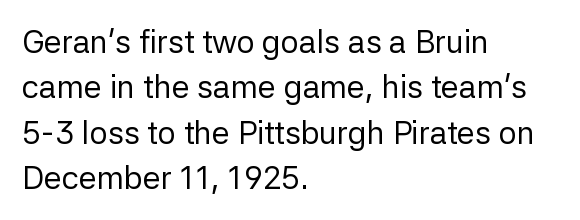
Spacing verdict: proportional, widths tailored to each character. I'd call this a sans setting — the letters go barefoot. No extra ink here — the face is not bold. This rendering uses left alignment, leaving the right contour irregular.
